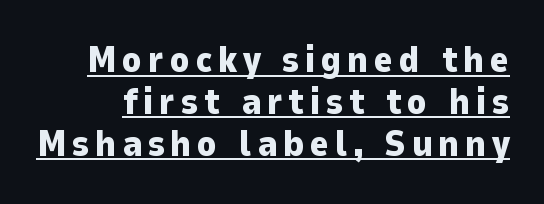
Q: Is the text bold? A: Yes.
Q: Is the text italic (slanted)? A: No, it is upright.
Q: Is the typeface a serif or a sans-serif typeface? A: Sans-serif.
Q: Is the text underlined? A: Yes.
Q: Width (condensed, normal, or wide)? A: Normal.
Q: Stroke contrast? A: Low.
Q: x-height? A: Medium.
Q: Monospaced? A: No.
